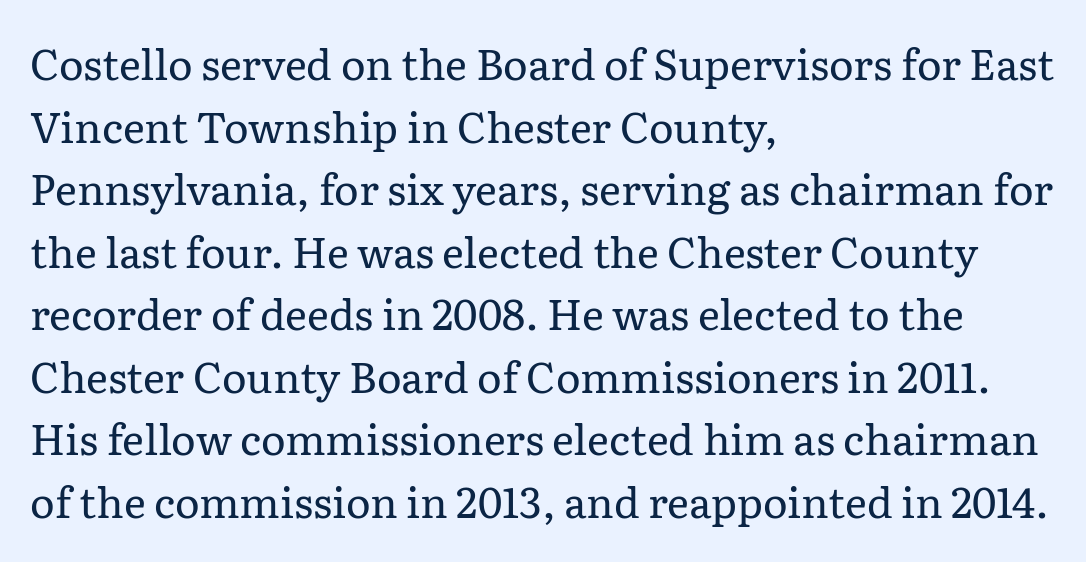
{"serif": "yes", "italic": "no", "bold": "no", "weight": "regular", "width": "normal", "stroke_contrast": "low", "x_height": "medium", "monospaced": "no", "underline": "no", "align": "left", "line_spacing": "normal", "line_spacing_ratio": 1.49, "letter_spacing": "normal", "letter_spacing_em": 0.0, "glyph_px": 42}
